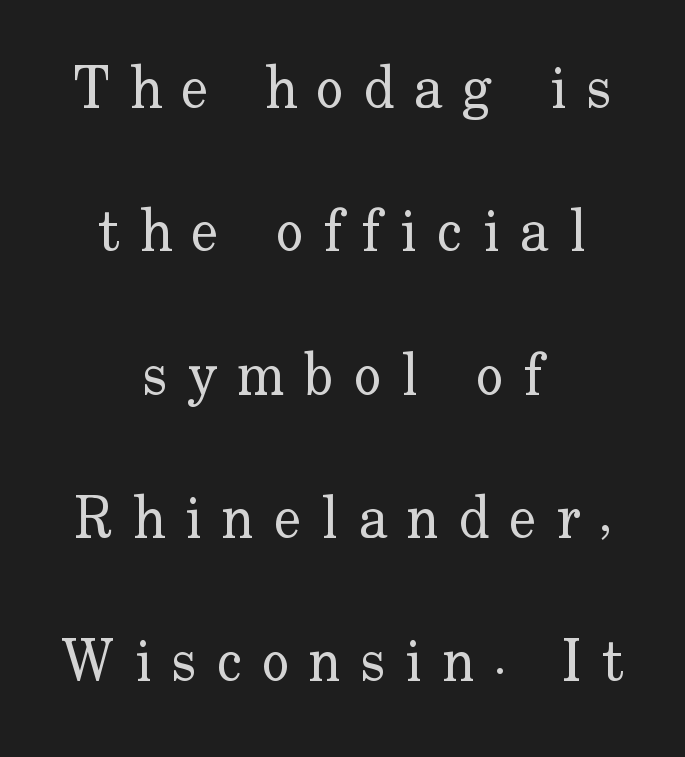
{"serif": "yes", "italic": "no", "bold": "no", "weight": "regular", "width": "normal", "stroke_contrast": "low", "x_height": "small", "monospaced": "no", "underline": "no", "align": "center", "line_spacing": "loose", "line_spacing_ratio": 2.47, "letter_spacing": "wide", "letter_spacing_em": 0.34, "glyph_px": 58}
